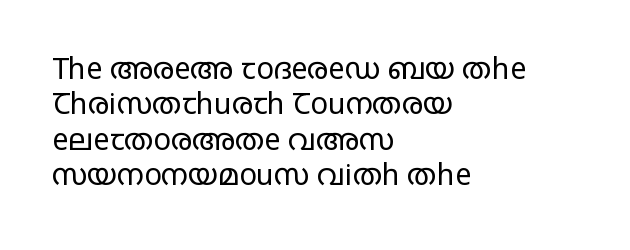
In terms of letterspacing, this is plain default setting. Note the varied advance widths — an 'i' is clearly narrower than an 'm'. Which margin do the lines hug? The left one — the right edge is uneven. A light-to-regular cut is what we see here. Nobody drew a line under any word here. A roman cut, with each character standing at attention.
